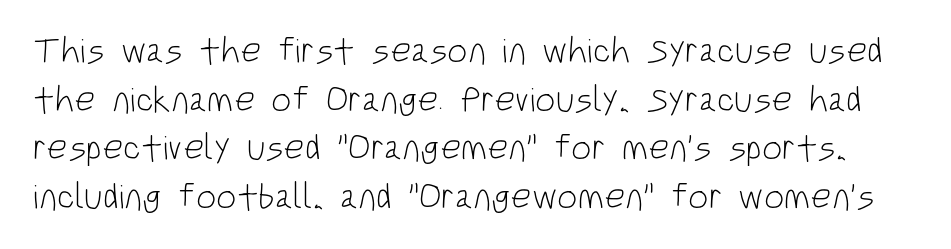
{"serif": "no", "italic": "no", "bold": "no", "weight": "light", "width": "condensed", "stroke_contrast": "low", "x_height": "large", "monospaced": "no", "underline": "no", "line_spacing": "normal", "line_spacing_ratio": 1.35, "letter_spacing": "normal", "letter_spacing_em": 0.0, "glyph_px": 36}
